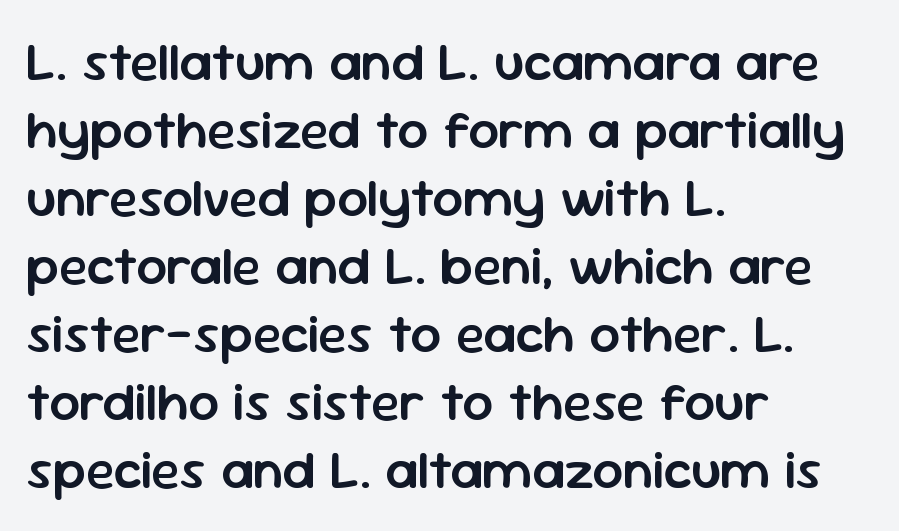
On the weight axis this lands at semibold, roughly 600. Evenly set lines give the paragraph a standard silhouette. Glance below the letters and you will spot only blank space. Glyph-to-glyph distance matches everyday printed text.
